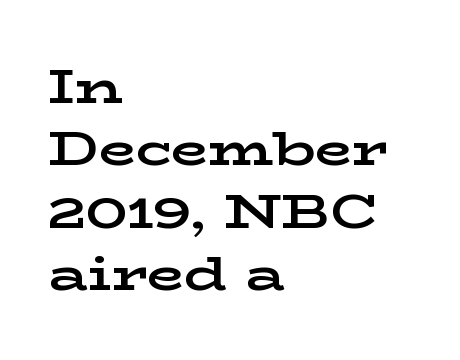
{"serif": "yes", "italic": "no", "bold": "yes", "weight": "bold", "width": "wide", "stroke_contrast": "low", "x_height": "medium", "monospaced": "no", "underline": "no", "align": "left", "line_spacing": "normal", "line_spacing_ratio": 1.3, "letter_spacing": "normal", "letter_spacing_em": 0.0, "glyph_px": 48}
